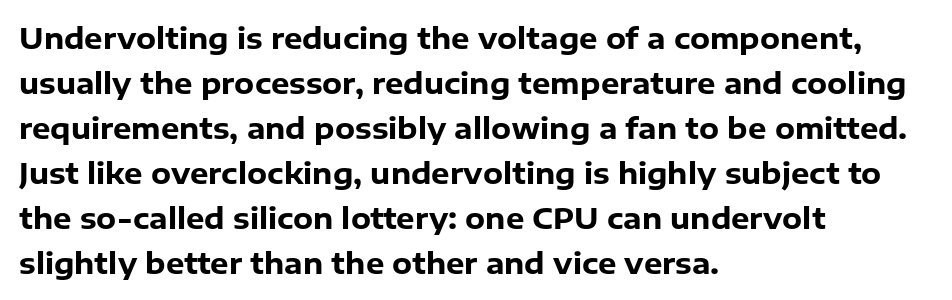
Q: Is the text bold? A: Yes.
Q: Is the text italic (slanted)? A: No, it is upright.
Q: Is the typeface a serif or a sans-serif typeface? A: Sans-serif.
Q: Is the text underlined? A: No.
Q: How is the paragraph aligned? A: Left-aligned.
Q: Is the spacing between letters normal or unusually wide? A: Normal.
Q: Is the spacing between lines tight, normal or loose? A: Normal.
Q: Width (condensed, normal, or wide)? A: Normal.
Q: Stroke contrast? A: Low.
Q: x-height? A: Medium.
Q: Monospaced? A: No.
